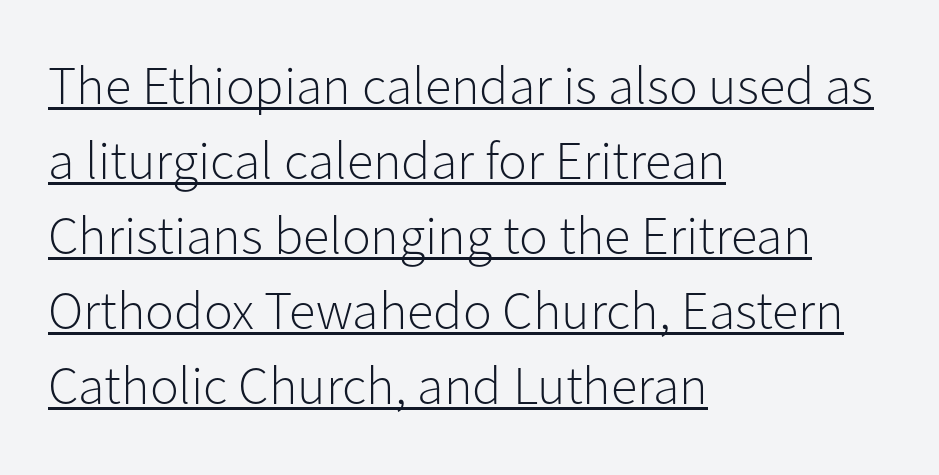
{"serif": "no", "italic": "no", "bold": "no", "weight": "light", "width": "normal", "stroke_contrast": "low", "x_height": "medium", "monospaced": "no", "underline": "yes", "align": "left", "line_spacing": "normal", "line_spacing_ratio": 1.39, "letter_spacing": "normal", "letter_spacing_em": 0.0, "glyph_px": 54}
